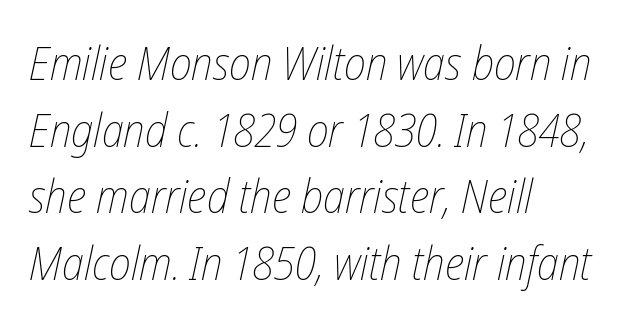
The image shows 47 px thin, condensed type, italic (leaning right); set left-aligned, normal line spacing (1.42x), normal letter spacing, not underlined; low stroke contrast and a medium x-height.
